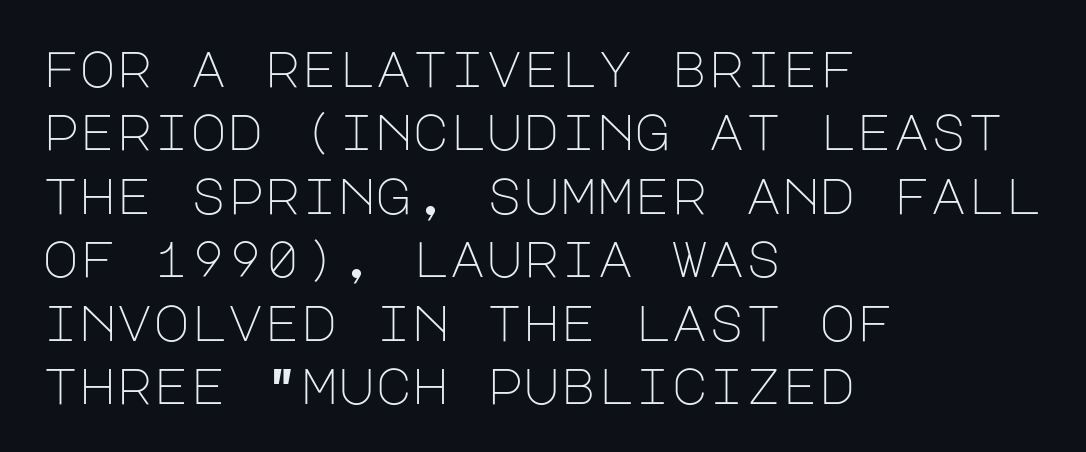
The image shows 50 px light sans-serif type, upright; set left-aligned, normal line spacing (1.27x), normal letter spacing, not underlined; low stroke contrast and a large x-height.
